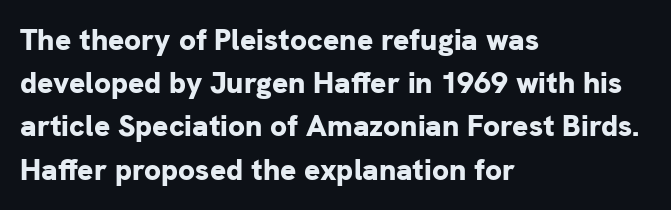
Q: Is the text bold? A: Yes.
Q: Is the text italic (slanted)? A: No, it is upright.
Q: Is the typeface a serif or a sans-serif typeface? A: Sans-serif.
Q: Is the text underlined? A: No.
Q: How is the paragraph aligned? A: Left-aligned.
Q: Is the spacing between letters normal or unusually wide? A: Normal.
Q: Is the spacing between lines tight, normal or loose? A: Normal.
Q: Width (condensed, normal, or wide)? A: Normal.
Q: Stroke contrast? A: Low.
Q: x-height? A: Medium.
Q: Monospaced? A: No.
